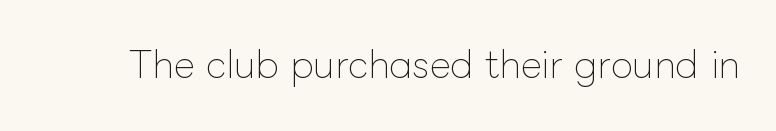
Quick note: underline off. This sample uses an upright cut, with every glyph sitting square on the baseline. Students, note that the glyphs here touch the page at normal intervals. The letters advance in unequal steps, a hallmark of proportional type. Stroke mass is kept to a normal reading level or below.
